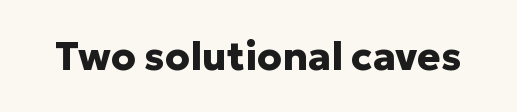
The image shows 39 px heavy sans-serif type, upright; set normal letter spacing, not underlined; low stroke contrast and a medium x-height.
